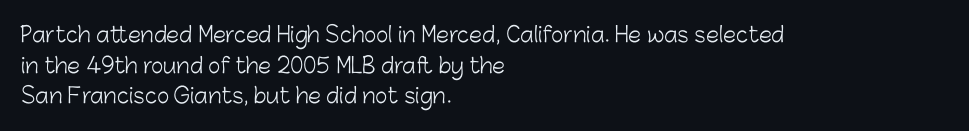
The image shows 21 px text type, upright; set left-aligned, normal line spacing (1.46x), normal letter spacing, not underlined.
